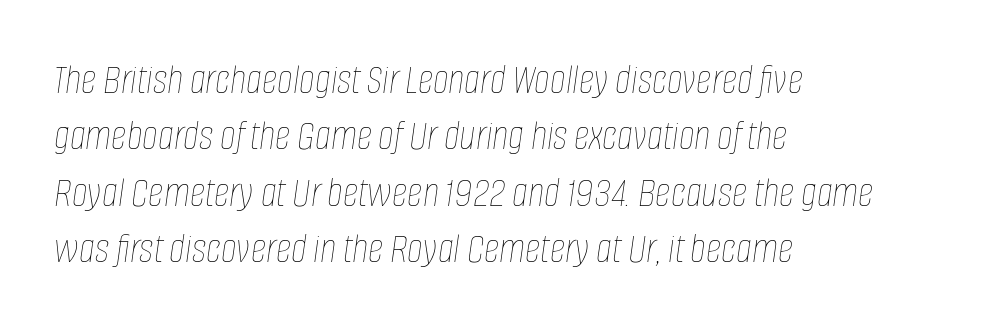
{"italic": "yes", "lean": "right", "slant_degrees": 8, "bold": "no", "weight": "thin", "width": "condensed", "stroke_contrast": "low", "x_height": "large", "monospaced": "no", "underline": "no", "align": "left", "line_spacing": "normal", "line_spacing_ratio": 1.31, "letter_spacing": "normal", "letter_spacing_em": 0.0, "glyph_px": 43}
